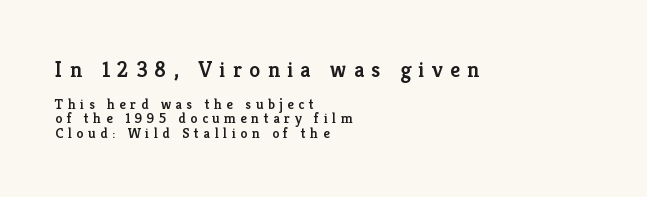
The image shows 22 px text type, upright; set left-aligned, tight line spacing (1.02x), unusually wide letter spacing (+0.33 em), not underlined; the first (top) block is 1.57x larger.
